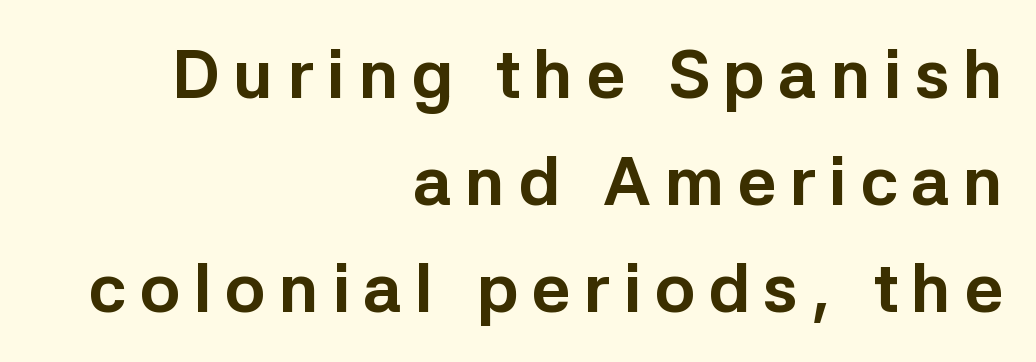
Q: Is the text bold? A: Yes.
Q: Is the text italic (slanted)? A: No, it is upright.
Q: Is the typeface a serif or a sans-serif typeface? A: Sans-serif.
Q: Is the text underlined? A: No.
Q: How is the paragraph aligned? A: Right-aligned.
Q: Is the spacing between lines tight, normal or loose? A: Normal.
Q: Width (condensed, normal, or wide)? A: Normal.
Q: Stroke contrast? A: Low.
Q: x-height? A: Medium.
Q: Monospaced? A: No.
